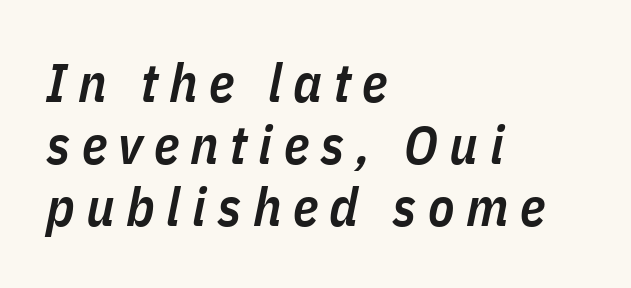
Each glyph is drawn with semibold strokes, heavier than normal yet not fully bold. Baseline-to-baseline distance is barely more than the letter height. Observe the wide spacing: letters keep a clear distance from each other. Posture: slanted. You could not count columns in this text — the font is proportionally spaced.
